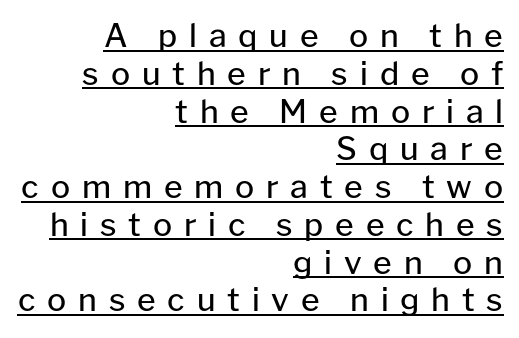
The image shows 32 px regular-weight sans-serif type, upright; set right-aligned, line spacing 1.18x, unusually wide letter spacing (+0.37 em), underlined; low stroke contrast and a medium x-height.
